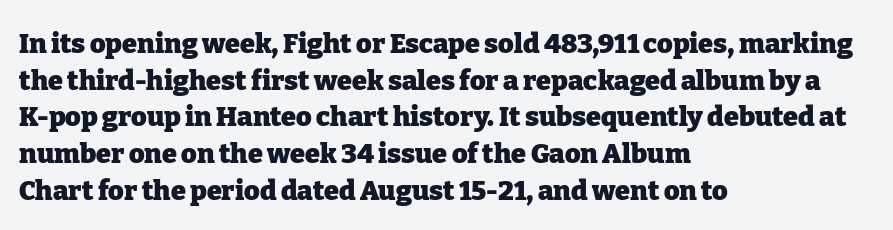
The image shows 27 px bold type, upright; set left-aligned, normal line spacing (1.36x), normal letter spacing, not underlined.
